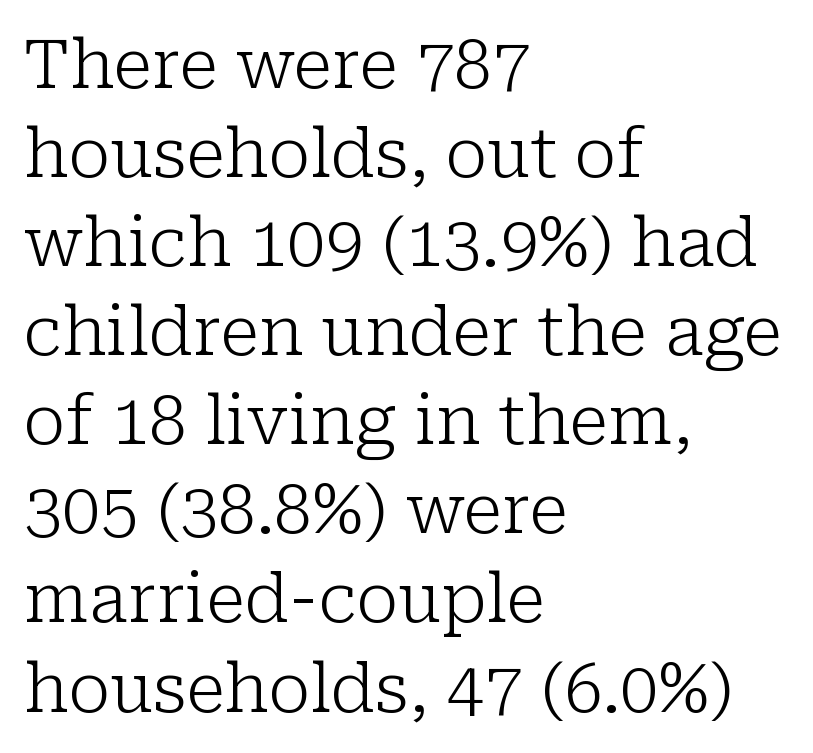
{"serif": "yes", "italic": "no", "bold": "no", "weight": "light", "width": "normal", "stroke_contrast": "low", "x_height": "medium", "monospaced": "no", "underline": "no", "align": "left", "line_spacing": "normal", "line_spacing_ratio": 1.31, "letter_spacing": "normal", "letter_spacing_em": 0.0, "glyph_px": 68}
